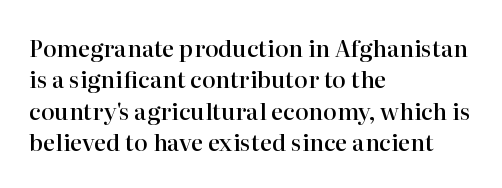
Type without underlining. Compared with an ordinary text face, these strokes are moderately heavier — a semibold. A typesetter would call this zero additional tracking. The vertical gap from one line to the next is medium.
